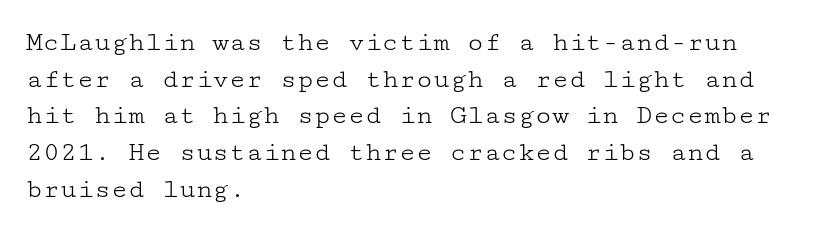
The image shows 28 px light, wide serif type, upright; set left-aligned, normal line spacing (1.31x), normal letter spacing, not underlined; low stroke contrast and a medium x-height.
